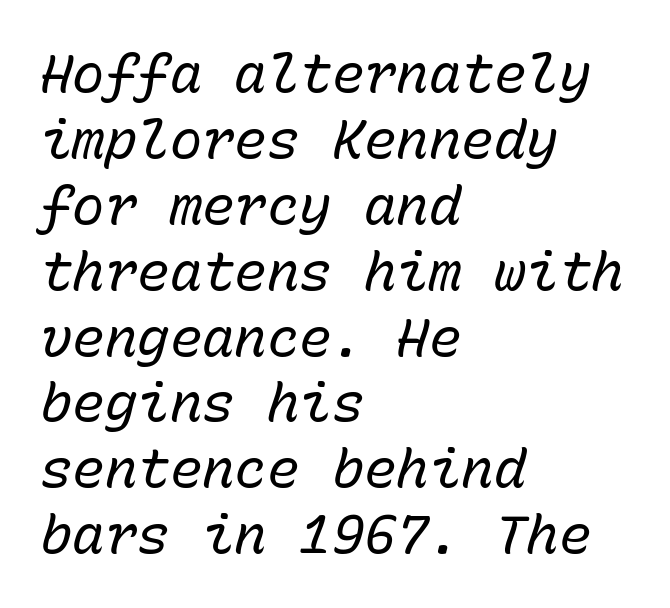
Q: Is the text bold? A: No.
Q: Is the text italic (slanted)? A: Yes, it leans right by about 15 degrees.
Q: Is the text underlined? A: No.
Q: How is the paragraph aligned? A: Left-aligned.
Q: Is the spacing between letters normal or unusually wide? A: Normal.
Q: Width (condensed, normal, or wide)? A: Normal.
Q: Stroke contrast? A: Low.
Q: x-height? A: Medium.
Q: Monospaced? A: Yes.
